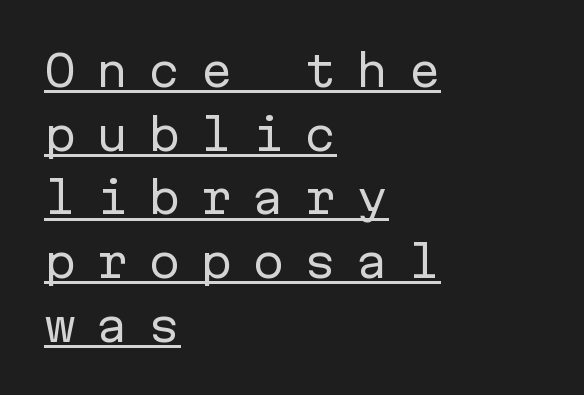
{"serif": "no", "italic": "no", "bold": "no", "weight": "regular", "width": "normal", "stroke_contrast": "low", "x_height": "medium", "monospaced": "yes", "underline": "yes", "align": "left", "line_spacing": "normal", "line_spacing_ratio": 1.48, "letter_spacing": "wide", "letter_spacing_em": 0.46, "glyph_px": 43}
